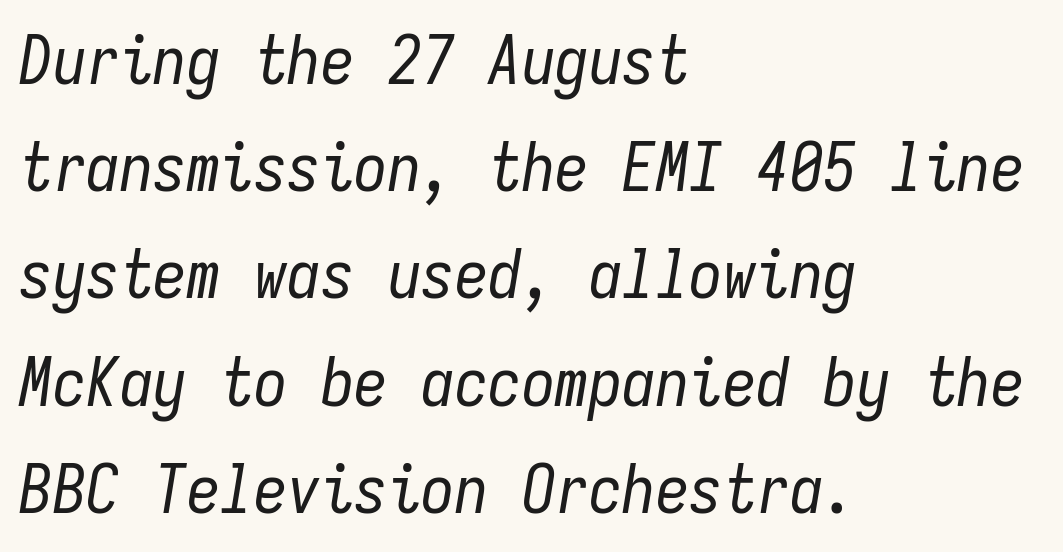
{"italic": "yes", "lean": "right", "slant_degrees": 9, "bold": "no", "weight": "regular", "width": "condensed", "stroke_contrast": "low", "x_height": "medium", "monospaced": "yes", "underline": "no", "align": "left", "line_spacing": "normal", "line_spacing_ratio": 1.6, "letter_spacing": "normal", "letter_spacing_em": 0.0, "glyph_px": 67}
